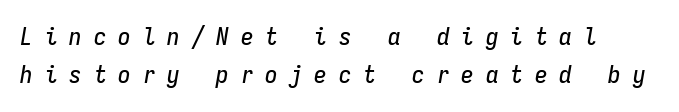
The image shows 25 px text type, italic (leaning right); set normal line spacing (1.54x), unusually wide letter spacing (+0.48 em), not underlined.
